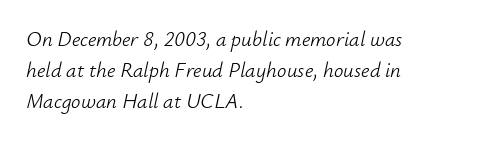
{"italic": "yes", "lean": "right", "slant_degrees": 12, "bold": "no", "underline": "no", "align": "left", "line_spacing": "normal", "line_spacing_ratio": 1.47, "letter_spacing": "normal", "letter_spacing_em": 0.0, "glyph_px": 21}
